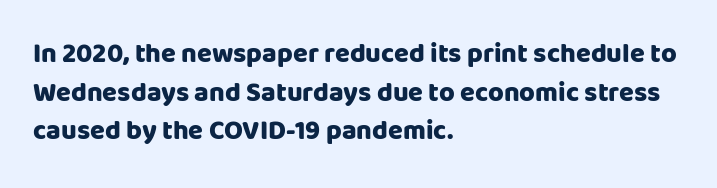
The glyphs are unaccompanied by any horizontal stroke below them. Alignment: flush left. Its strokes are broad and dark, the hallmark of bold type. Designer's note — italics off, roman on.
